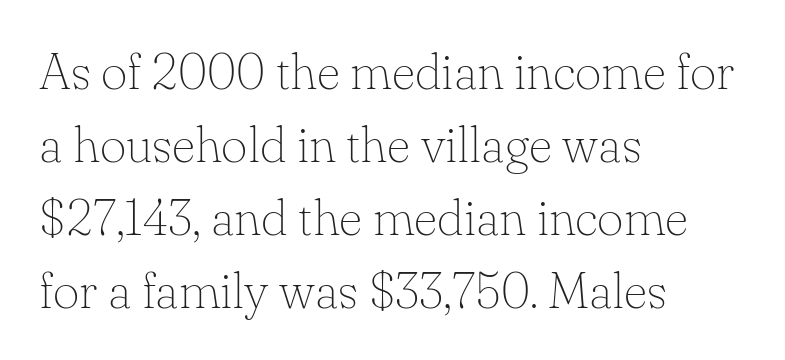
{"serif": "yes", "italic": "no", "bold": "no", "weight": "thin", "width": "normal", "stroke_contrast": "low", "x_height": "small", "monospaced": "no", "underline": "no", "align": "left", "line_spacing": "normal", "line_spacing_ratio": 1.43, "letter_spacing": "normal", "letter_spacing_em": 0.0, "glyph_px": 51}
